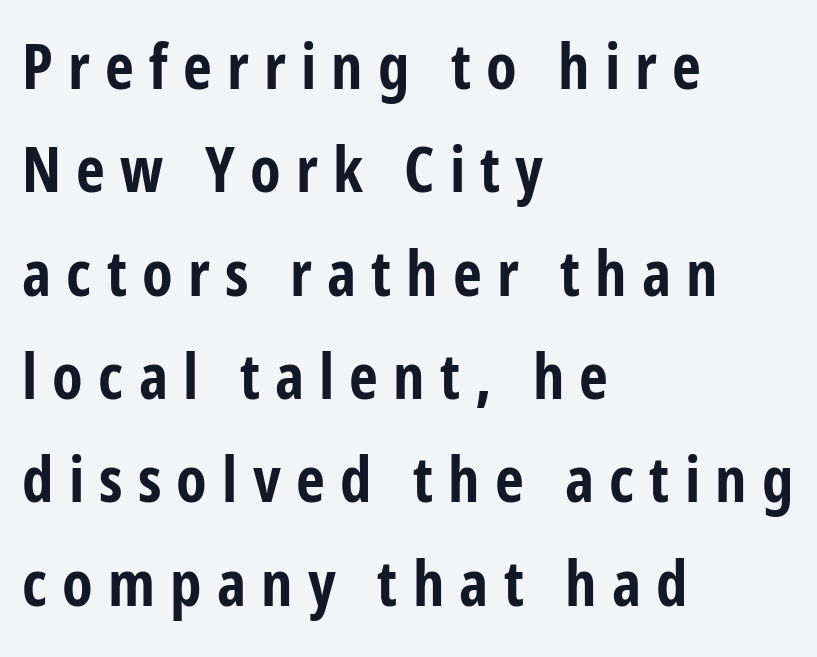
The image shows 63 px bold, condensed sans-serif type, upright; set left-aligned, normal line spacing (1.64x), unusually wide letter spacing (+0.24 em), not underlined; low stroke contrast and a medium x-height.
